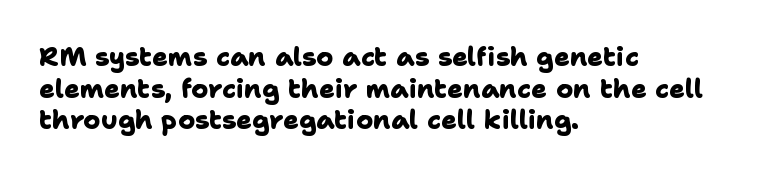
Q: Is the text bold? A: Yes.
Q: Is the text underlined? A: No.
Q: How is the paragraph aligned? A: Left-aligned.
Q: Is the spacing between letters normal or unusually wide? A: Normal.
